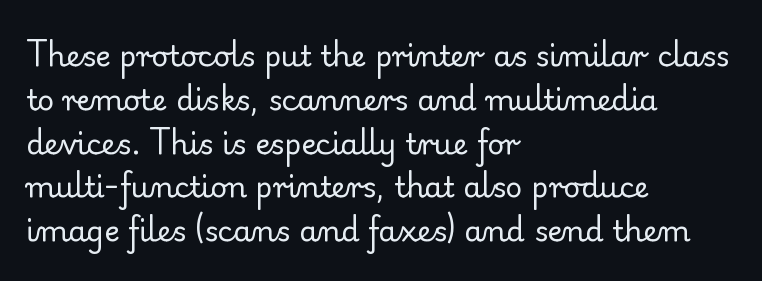
{"serif": "yes", "italic": "no", "bold": "no", "weight": "regular", "width": "normal", "stroke_contrast": "low", "x_height": "small", "monospaced": "no", "underline": "no", "align": "left", "line_spacing": "normal", "line_spacing_ratio": 1.51, "letter_spacing": "normal", "letter_spacing_em": 0.0, "glyph_px": 29}
